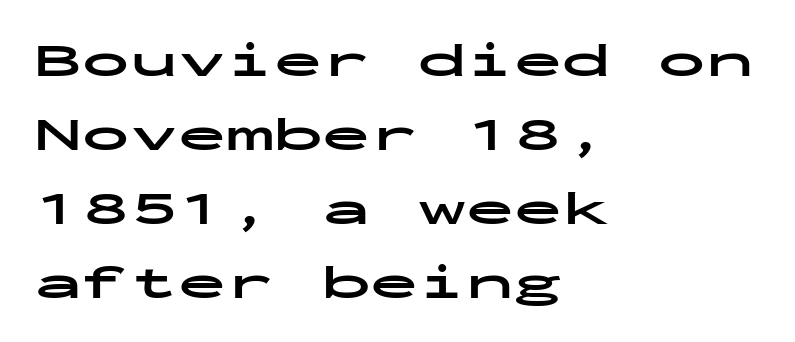
{"serif": "no", "italic": "no", "bold": "yes", "weight": "bold", "width": "wide", "stroke_contrast": "low", "x_height": "medium", "monospaced": "yes", "underline": "no", "align": "left", "line_spacing": "normal", "line_spacing_ratio": 1.54, "letter_spacing": "normal", "letter_spacing_em": 0.0, "glyph_px": 48}
